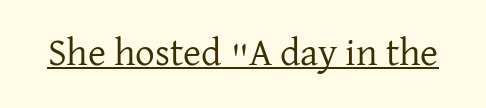
{"serif": "yes", "italic": "no", "bold": "no", "weight": "regular", "width": "normal", "stroke_contrast": "low", "x_height": "medium", "monospaced": "no", "underline": "yes", "letter_spacing": "normal", "letter_spacing_em": 0.0, "glyph_px": 39}
